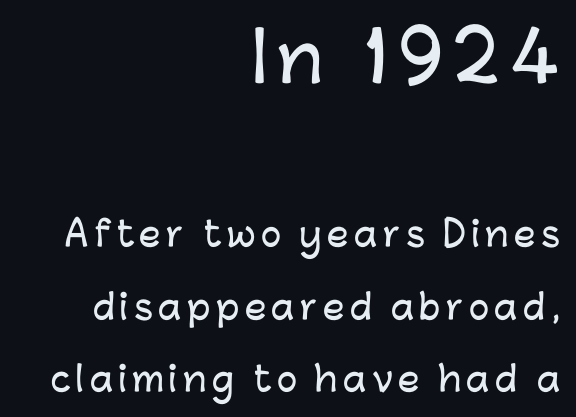
These lines stack with their right ends in a neat column. Between these two stacked blocks, the higher one wins on size. Descenders are the only things crossing below the line. Is this a fixed-width face? No — the glyphs have proportional, varying widths. Nothing sits at the stroke ends, so this counts as sans-serif.
